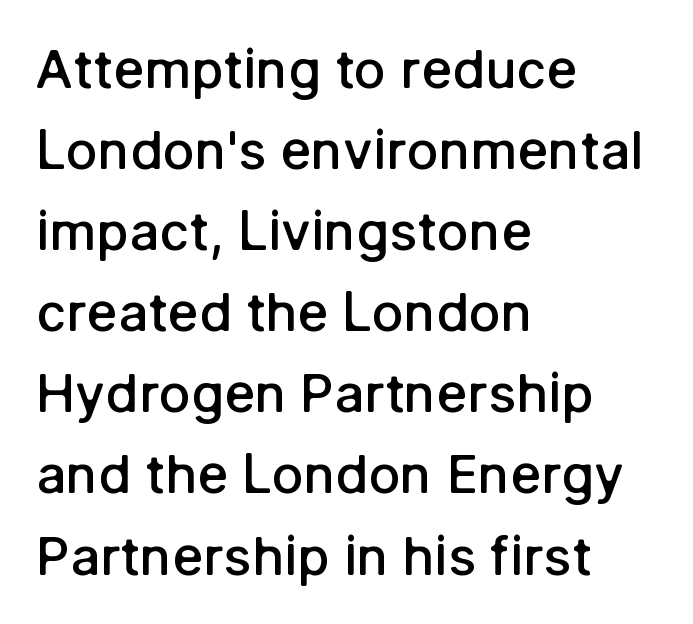
The image shows 53 px semibold sans-serif type, upright; set left-aligned, normal line spacing (1.53x), normal letter spacing, not underlined; low stroke contrast and a medium x-height.
